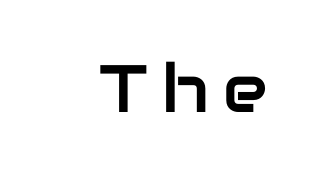
Q: Is the text italic (slanted)? A: No, it is upright.
Q: Is the typeface a serif or a sans-serif typeface? A: Sans-serif.
Q: Is the text underlined? A: No.
Q: Is the spacing between letters normal or unusually wide? A: Unusually wide.
Q: Width (condensed, normal, or wide)? A: Normal.
Q: Stroke contrast? A: Low.
Q: x-height? A: Medium.
Q: Monospaced? A: No.
